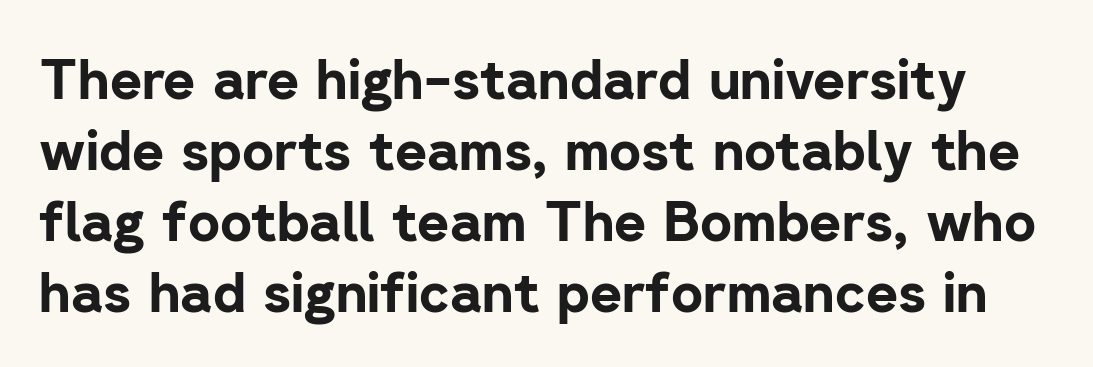
The image shows 55 px bold sans-serif type, upright; set normal line spacing (1.29x), normal letter spacing, not underlined; low stroke contrast and a medium x-height.
